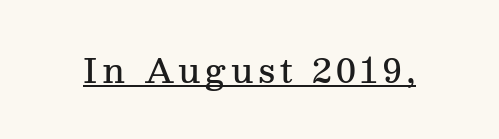
Q: Is the text bold? A: Semi-bold.
Q: Is the text italic (slanted)? A: No, it is upright.
Q: Is the typeface a serif or a sans-serif typeface? A: Serif.
Q: Is the text underlined? A: Yes.
Q: Width (condensed, normal, or wide)? A: Normal.
Q: Stroke contrast? A: Medium.
Q: x-height? A: Medium.
Q: Monospaced? A: No.
